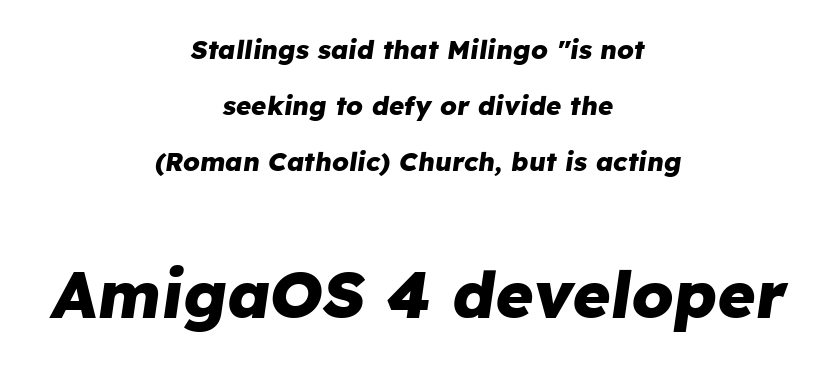
The image shows 65 px heavy type, italic (leaning right); set centered, loose line spacing (2.15x), normal letter spacing, not underlined; the second (bottom) block is 2.5x larger; low stroke contrast and a medium x-height.
